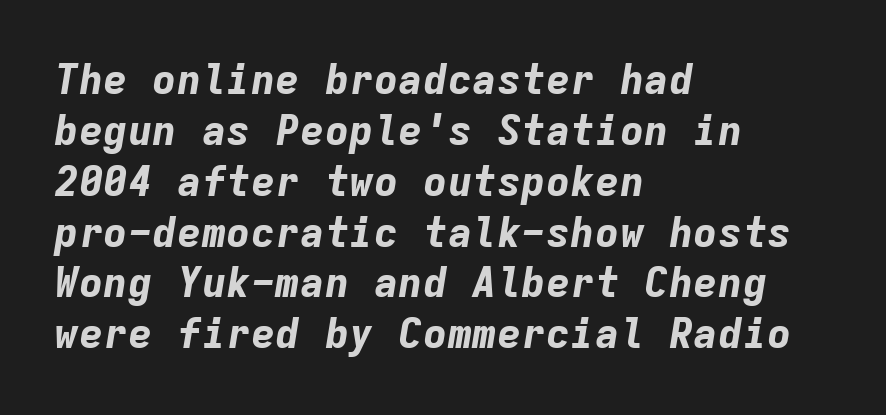
The image shows 41 px bold type, italic (leaning right), monospaced; set left-aligned, line spacing 1.24x, normal letter spacing, not underlined; low stroke contrast and a medium x-height.
